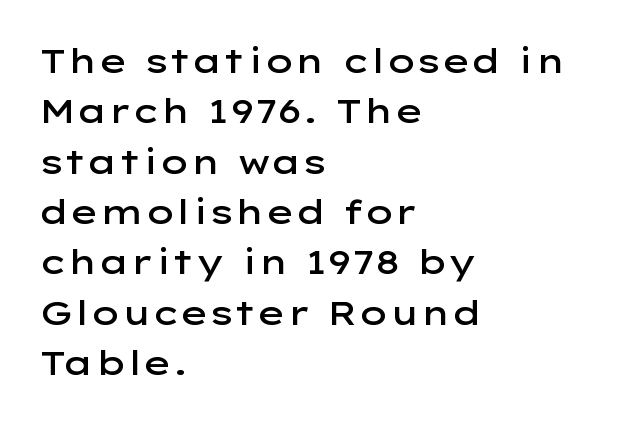
The image shows 34 px semibold, wide sans-serif type, upright; set left-aligned, normal line spacing (1.48x), normal letter spacing, not underlined; low stroke contrast and a medium x-height.
